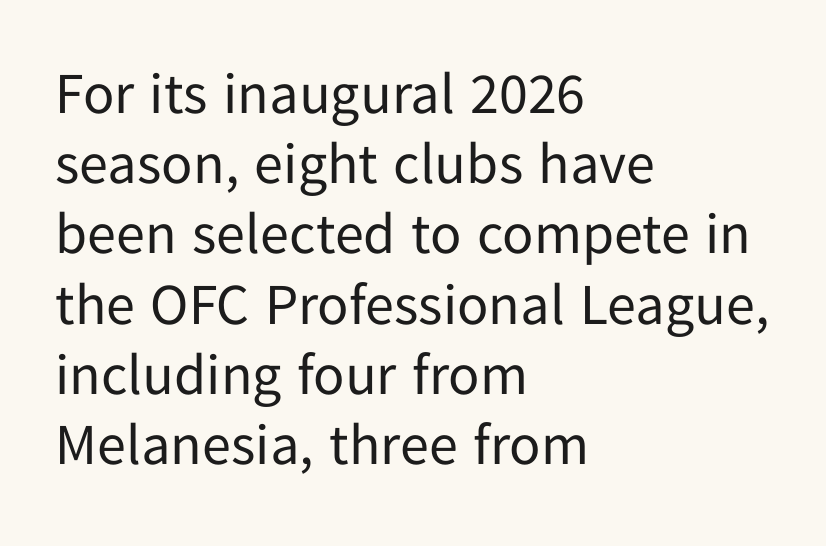
{"serif": "no", "italic": "no", "bold": "no", "weight": "regular", "width": "normal", "stroke_contrast": "low", "x_height": "medium", "monospaced": "no", "underline": "no", "align": "left", "line_spacing_ratio": 1.21, "letter_spacing": "normal", "letter_spacing_em": 0.0, "glyph_px": 58}
